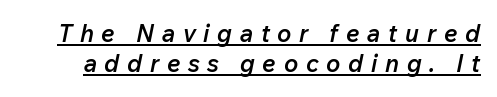
The image shows 24 px text type, italic (leaning right); set normal line spacing (1.27x), unusually wide letter spacing (+0.32 em), underlined.
